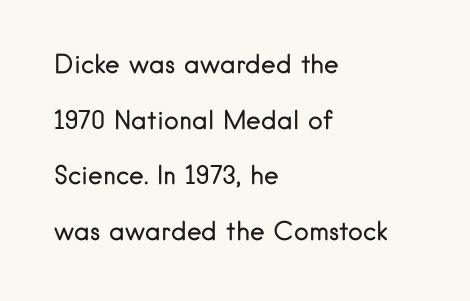
There is no visible air inserted between adjacent glyphs. One glance says open: line gaps are wider than usual. This sample uses an upright cut, with every glyph sitting square on the baseline. The face looks like a standard text weight, possibly lighter.
